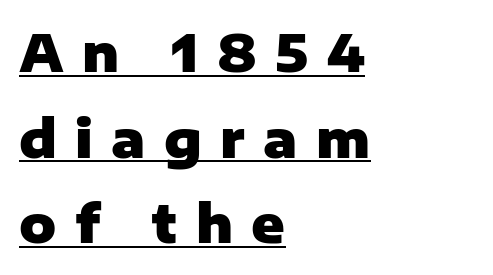
{"serif": "no", "italic": "no", "bold": "yes", "weight": "heavy", "width": "normal", "stroke_contrast": "low", "x_height": "medium", "monospaced": "no", "underline": "yes", "align": "left", "line_spacing": "normal", "line_spacing_ratio": 1.68, "letter_spacing": "wide", "letter_spacing_em": 0.36, "glyph_px": 51}
